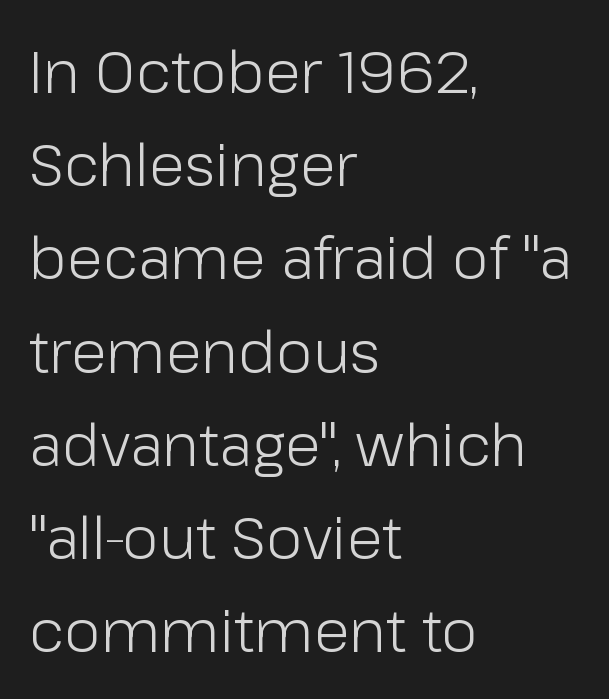
The image shows 59 px light sans-serif type, upright; set left-aligned, normal line spacing (1.58x), normal letter spacing, not underlined; low stroke contrast and a medium x-height.
